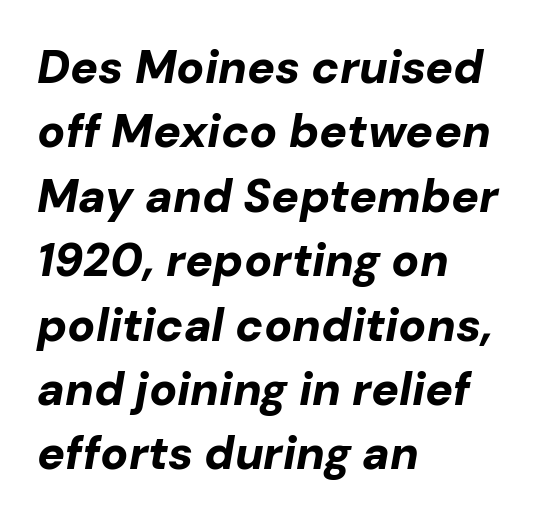
How would I describe the line gaps? Plain and ordinary. Tracking here is standard; glyphs follow each other at the usual distance. Rule under the text: the space is simply empty. Pretty heavy lettering here — definitely bold.
